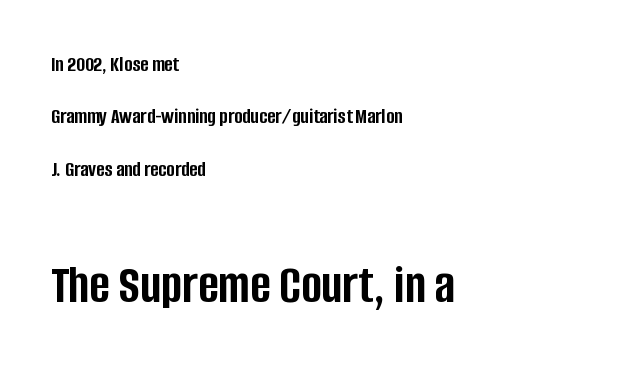
The lines are spread far apart with generous leading. Nothing sits at the stroke ends, so this counts as sans-serif. A typesetter would call this proportional, since set widths differ per character. Students, this is bold: see how much ink each stroke carries.
